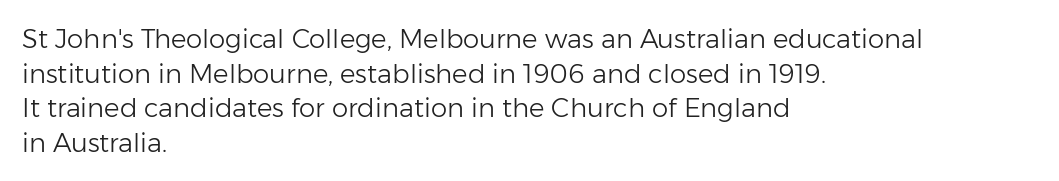
No chunkiness to these letters — they're not bold. A classic flush-left, rag-right setting is used for this passage. One glance says typical: line gaps are just what's usual. The letters sit at their default tracking, neither squeezed nor spread.
